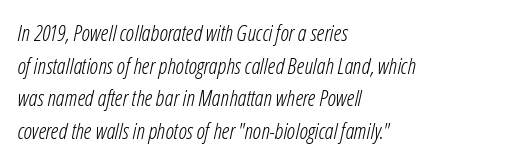
Q: Is the text bold? A: No.
Q: Is the text italic (slanted)? A: Yes, it leans right by about 12 degrees.
Q: Is the text underlined? A: No.
Q: How is the paragraph aligned? A: Left-aligned.
Q: Is the spacing between letters normal or unusually wide? A: Normal.
Q: Is the spacing between lines tight, normal or loose? A: Normal.
